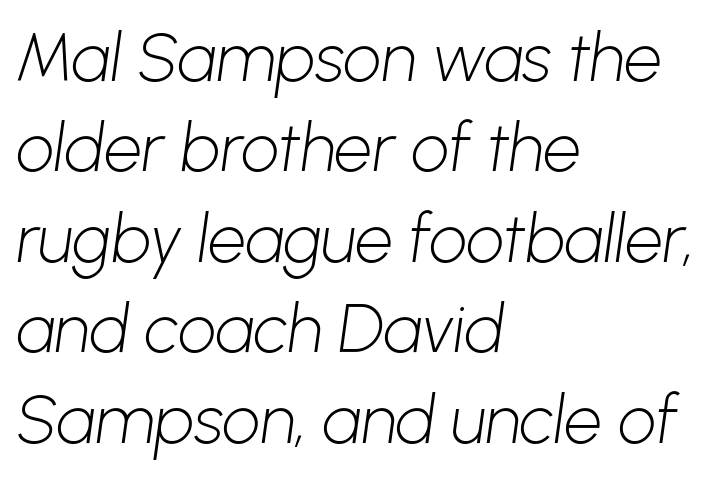
Q: Is the text bold? A: No.
Q: Is the typeface a serif or a sans-serif typeface? A: Sans-serif.
Q: Is the text underlined? A: No.
Q: How is the paragraph aligned? A: Left-aligned.
Q: Is the spacing between letters normal or unusually wide? A: Normal.
Q: Is the spacing between lines tight, normal or loose? A: Normal.
Q: Width (condensed, normal, or wide)? A: Normal.
Q: Stroke contrast? A: Low.
Q: x-height? A: Medium.
Q: Monospaced? A: No.
